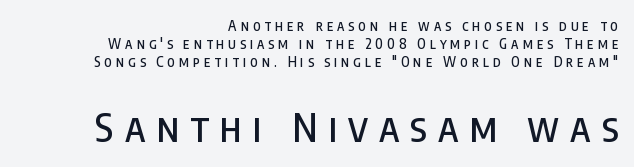
The vertical gap from one line to the next is medium. Character widths vary here, with narrow letters taking less room than wide ones. The specimen omits any rule beneath the text block's lines. Rendered with straight, roman letterforms. Are there feet on the stems? There aren't — it's a sans.
